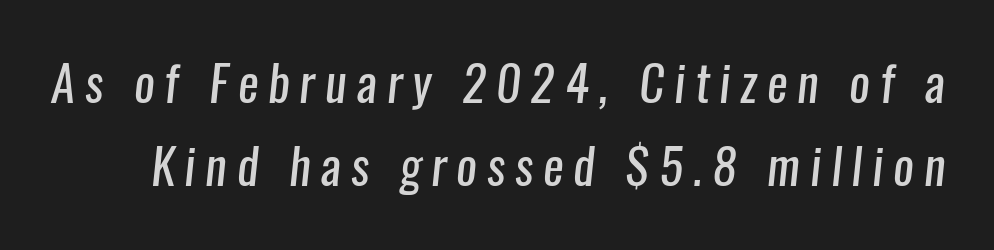
The image shows 49 px regular-weight, condensed sans-serif type; set normal line spacing (1.7x), unusually wide letter spacing (+0.2 em), not underlined; low stroke contrast and a medium x-height.
